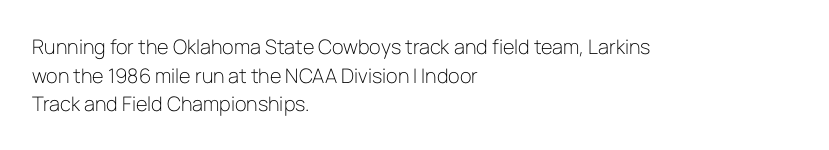
The image shows 20 px text type, upright; set left-aligned, normal line spacing (1.43x), normal letter spacing, not underlined.
